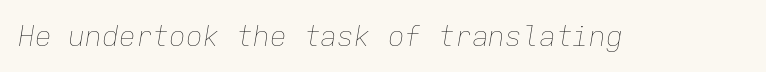
Q: Is the text bold? A: No.
Q: Is the text italic (slanted)? A: Yes, it leans right by about 9 degrees.
Q: Is the text underlined? A: No.
Q: Is the spacing between letters normal or unusually wide? A: Normal.
Q: Width (condensed, normal, or wide)? A: Normal.
Q: Stroke contrast? A: Low.
Q: x-height? A: Medium.
Q: Monospaced? A: Yes.
